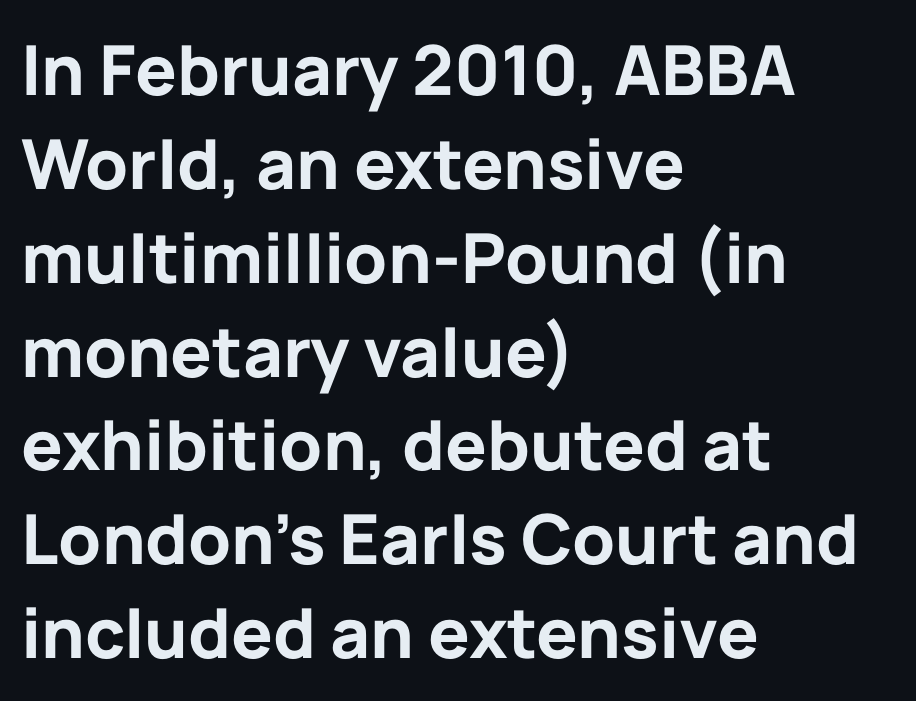
Q: Is the text bold? A: Yes.
Q: Is the text italic (slanted)? A: No, it is upright.
Q: Is the typeface a serif or a sans-serif typeface? A: Sans-serif.
Q: Is the text underlined? A: No.
Q: How is the paragraph aligned? A: Left-aligned.
Q: Is the spacing between letters normal or unusually wide? A: Normal.
Q: Is the spacing between lines tight, normal or loose? A: Normal.
Q: Width (condensed, normal, or wide)? A: Normal.
Q: Stroke contrast? A: Low.
Q: x-height? A: Medium.
Q: Monospaced? A: No.
